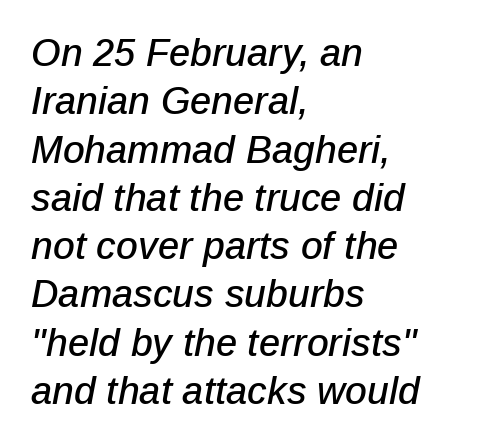
{"italic": "yes", "lean": "right", "slant_degrees": 12, "width": "normal", "stroke_contrast": "low", "x_height": "medium", "monospaced": "no", "underline": "no", "align": "left", "line_spacing": "normal", "line_spacing_ratio": 1.27, "letter_spacing": "normal", "letter_spacing_em": 0.0, "glyph_px": 38}
